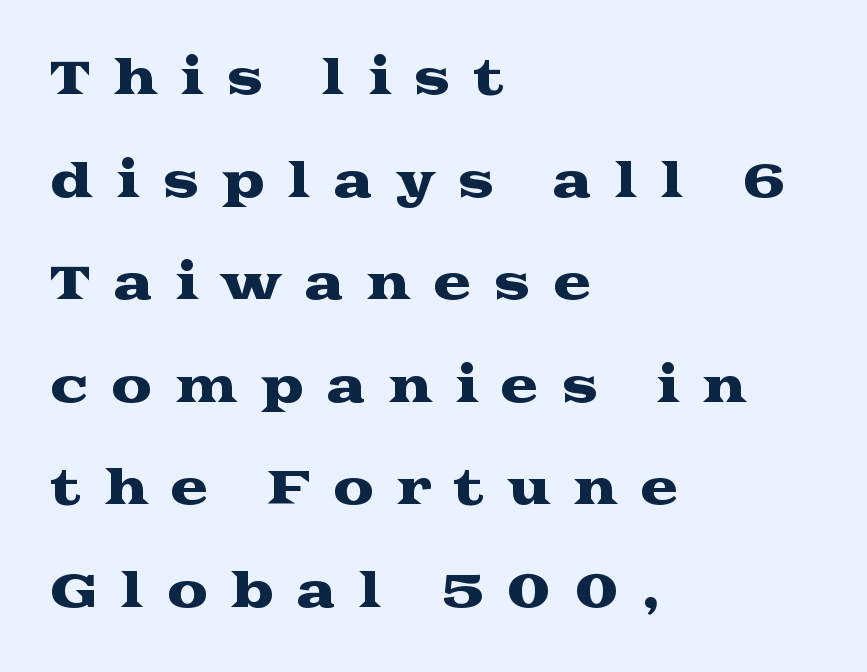
Q: Is the text italic (slanted)? A: No, it is upright.
Q: Is the typeface a serif or a sans-serif typeface? A: Serif.
Q: Is the text underlined? A: No.
Q: How is the paragraph aligned? A: Left-aligned.
Q: Is the spacing between letters normal or unusually wide? A: Unusually wide.
Q: Is the spacing between lines tight, normal or loose? A: Loose.
Q: Width (condensed, normal, or wide)? A: Wide.
Q: Stroke contrast? A: Medium.
Q: x-height? A: Medium.
Q: Monospaced? A: No.
